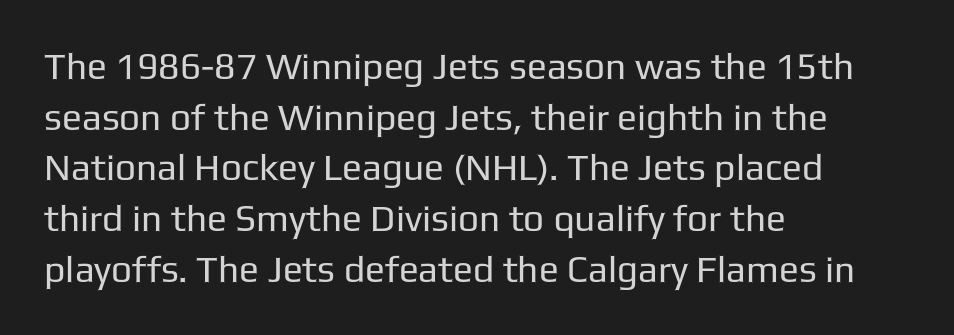
The image shows 37 px regular-weight sans-serif type, upright; set left-aligned, normal line spacing (1.37x), normal letter spacing, not underlined; low stroke contrast and a medium x-height.
